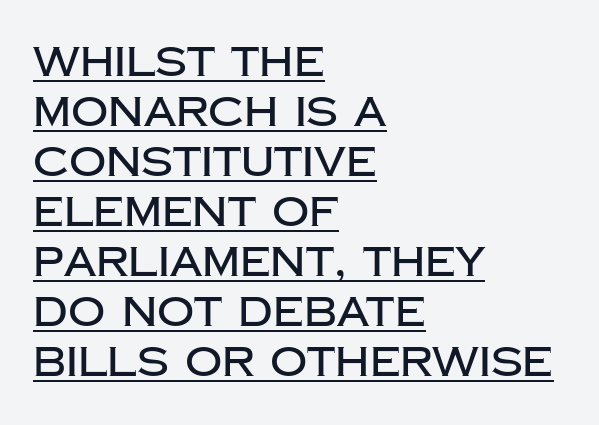
Do the letters lean? They stand straight. Students, observe the line beneath the letters — that is underlining. Notice how the passage keeps a crisp vertical edge on the left only. The letters carry no serifs — their stems end cleanly without finishing strokes. No extra tracking has been applied to these lines. Think of a printed novel: that variable character pitch is what you see here.
